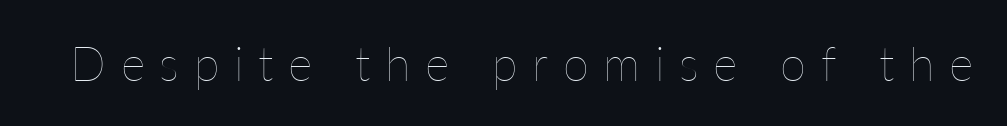
{"italic": "no", "bold": "no", "weight": "thin", "width": "normal", "stroke_contrast": "low", "x_height": "medium", "monospaced": "no", "underline": "no", "letter_spacing": "wide", "letter_spacing_em": 0.31, "glyph_px": 47}
